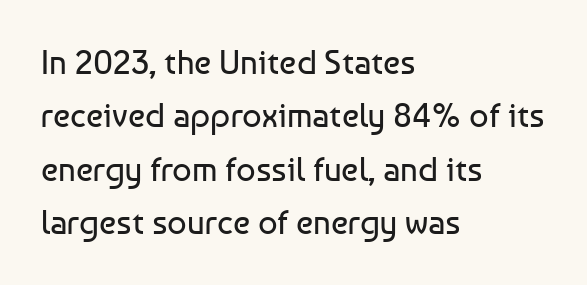
Q: Is the text bold? A: No.
Q: Is the text italic (slanted)? A: No, it is upright.
Q: Is the typeface a serif or a sans-serif typeface? A: Sans-serif.
Q: Is the text underlined? A: No.
Q: How is the paragraph aligned? A: Left-aligned.
Q: Is the spacing between letters normal or unusually wide? A: Normal.
Q: Is the spacing between lines tight, normal or loose? A: Normal.
Q: Width (condensed, normal, or wide)? A: Normal.
Q: Stroke contrast? A: Low.
Q: x-height? A: Medium.
Q: Monospaced? A: No.
